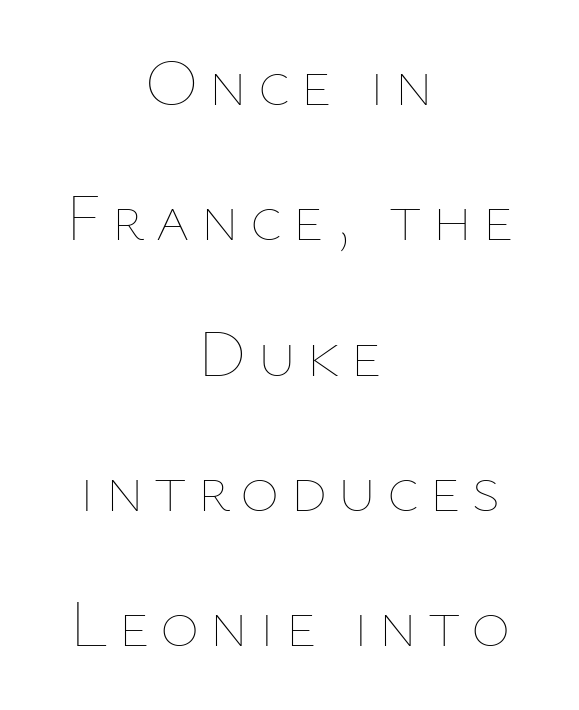
The image shows 67 px thin type, upright; set centered, loose line spacing (2.02x), not underlined; low stroke contrast and a medium x-height.
